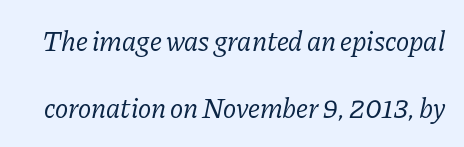
Q: Is the text bold? A: No.
Q: Is the text italic (slanted)? A: Yes, it leans right by about 11 degrees.
Q: Is the typeface a serif or a sans-serif typeface? A: Serif.
Q: Is the text underlined? A: No.
Q: Is the spacing between letters normal or unusually wide? A: Normal.
Q: Is the spacing between lines tight, normal or loose? A: Loose.
Q: Width (condensed, normal, or wide)? A: Normal.
Q: Stroke contrast? A: Low.
Q: x-height? A: Medium.
Q: Monospaced? A: No.
